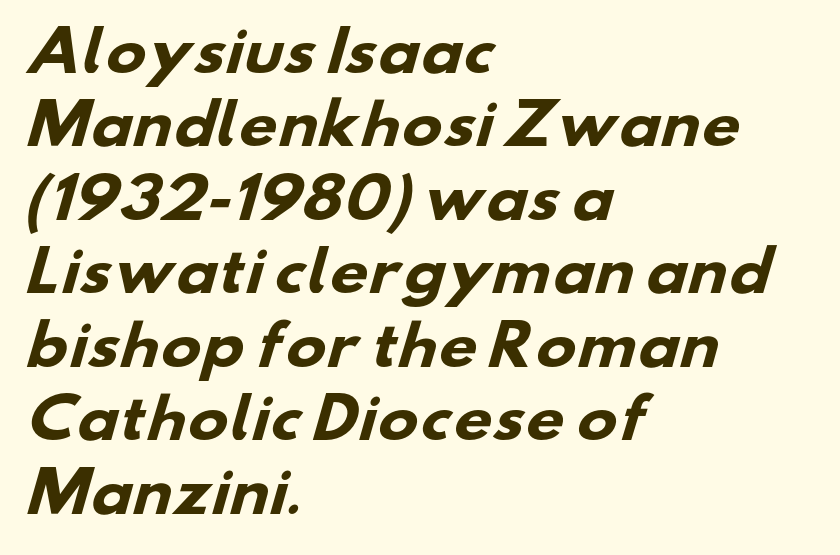
Compared with typical body copy, the letter spacing here is the same. Pretty heavy lettering here — definitely bold. Vertically, the passage feels balanced, rows spaced as you'd expect. Is this a fixed-width face? No — the glyphs have proportional, varying widths. Are there feet on the stems? There aren't — it's a sans.
